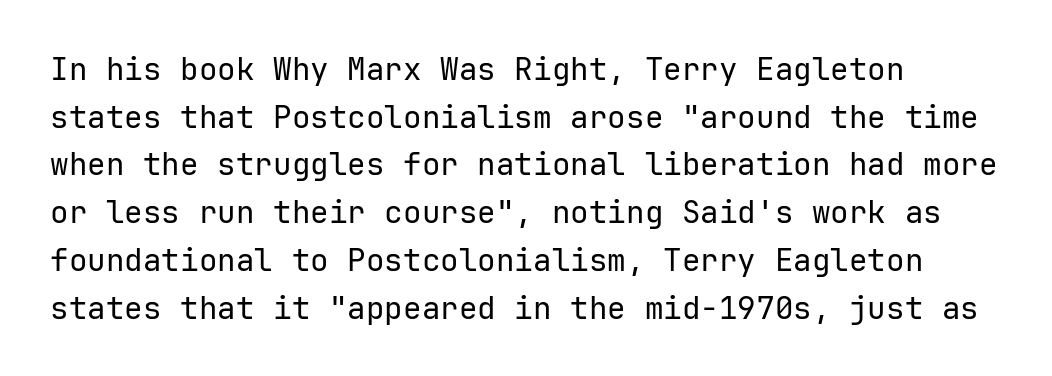
Q: Is the text bold? A: No.
Q: Is the text italic (slanted)? A: No, it is upright.
Q: Is the typeface a serif or a sans-serif typeface? A: Sans-serif.
Q: Is the text underlined? A: No.
Q: How is the paragraph aligned? A: Left-aligned.
Q: Is the spacing between letters normal or unusually wide? A: Normal.
Q: Is the spacing between lines tight, normal or loose? A: Normal.
Q: Width (condensed, normal, or wide)? A: Normal.
Q: Stroke contrast? A: Low.
Q: x-height? A: Medium.
